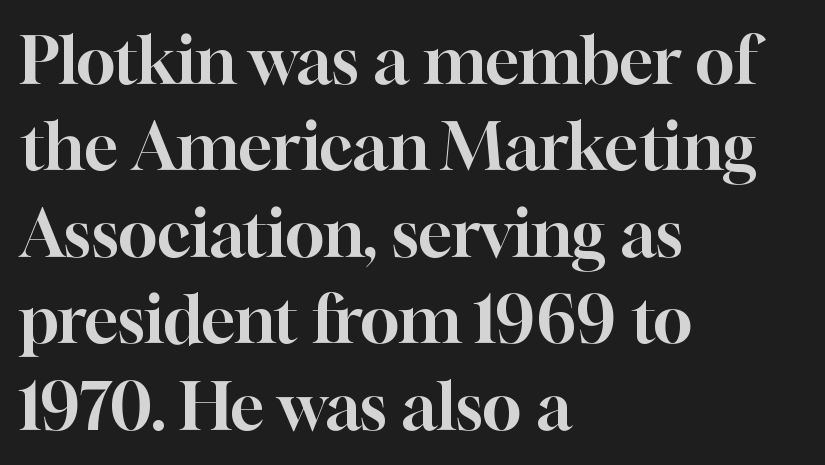
Just letters on the line, the space beneath them empty. Ascenders rise straight up at ninety degrees. Looks like regular typesetting: each glyph gets only the width it needs. Is there much room between lines? A standard amount, neither cramped nor airy. These lines stack with their left ends in a neat column. The tracking reads as untouched default to a designer's eye.
